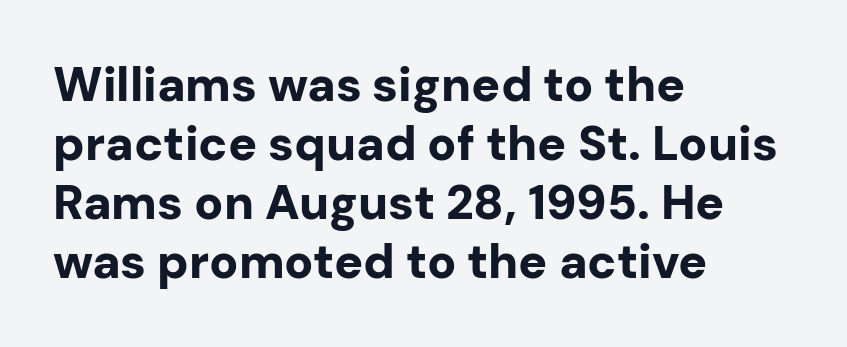
The image shows 48 px bold sans-serif type, upright; set left-aligned, line spacing 1.23x, normal letter spacing, not underlined; low stroke contrast and a medium x-height.
